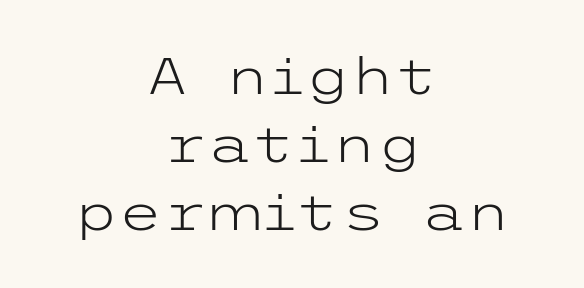
The image shows 51 px light, wide sans-serif type, upright; set centered, normal line spacing (1.33x), normal letter spacing, not underlined; low stroke contrast and a medium x-height.
